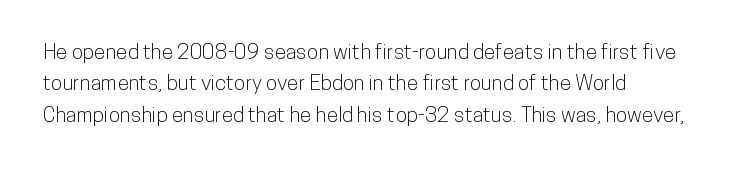
The image shows 21 px text type, upright; set left-aligned, normal line spacing (1.5x), normal letter spacing, not underlined.
